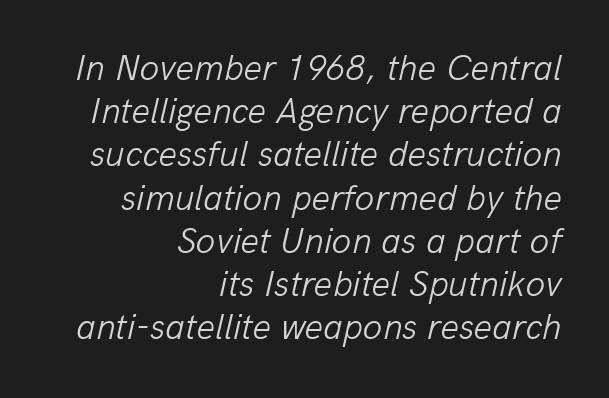
{"italic": "yes", "lean": "right", "slant_degrees": 13, "bold": "no", "weight": "light", "width": "normal", "stroke_contrast": "low", "x_height": "medium", "monospaced": "no", "underline": "no", "align": "right", "line_spacing_ratio": 1.2, "letter_spacing": "normal", "letter_spacing_em": 0.0, "glyph_px": 36}
